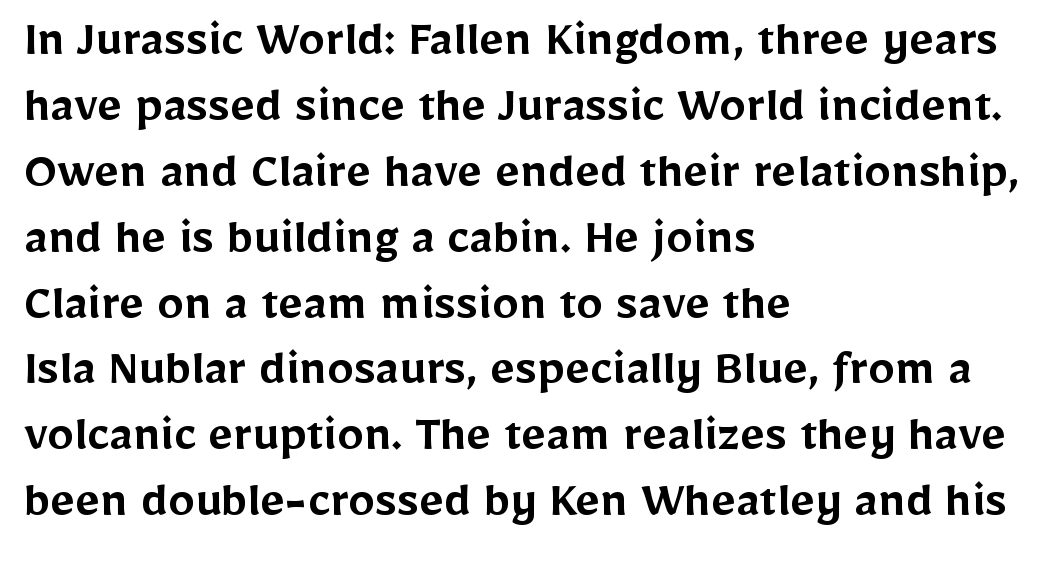
The image shows 54 px semibold sans-serif type, upright; set left-aligned, line spacing 1.22x, normal letter spacing, not underlined; low stroke contrast and a medium x-height.
